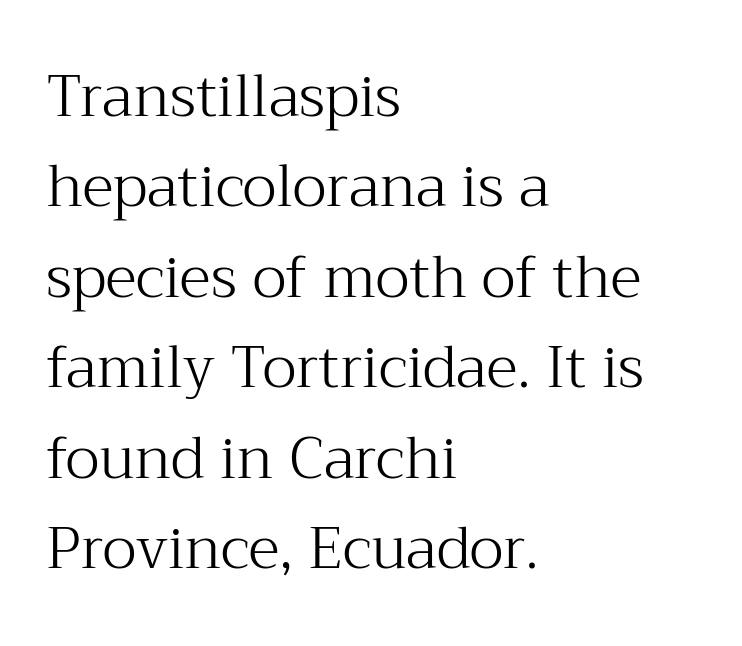
The image shows 58 px light serif type, upright; set left-aligned, normal line spacing (1.56x), normal letter spacing, not underlined; medium stroke contrast and a medium x-height.
